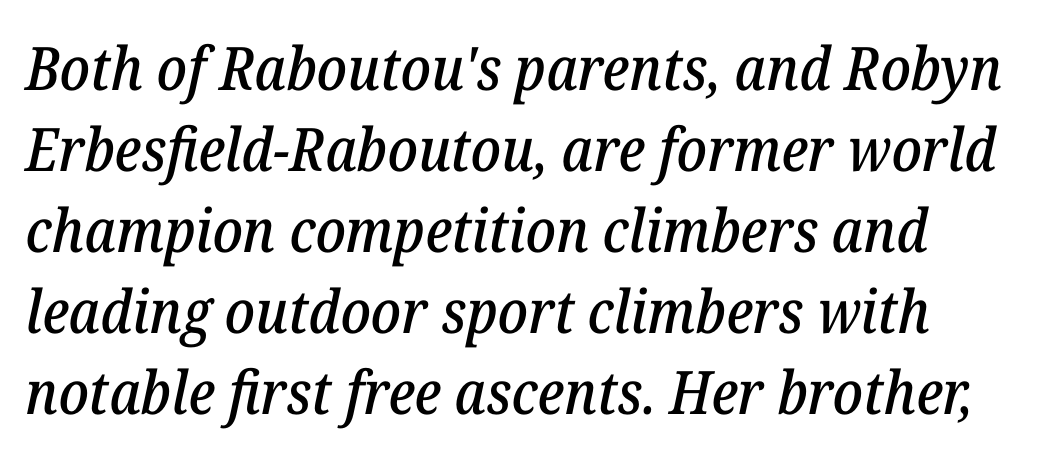
Decoration check: the copy has no underline. What kind of face is this? One with serifs. Slanted lettering throughout. Nothing unusual about the tracking: characters are spaced as the font intends. Here the designer chose a conventional face with non-uniform glyph widths.
